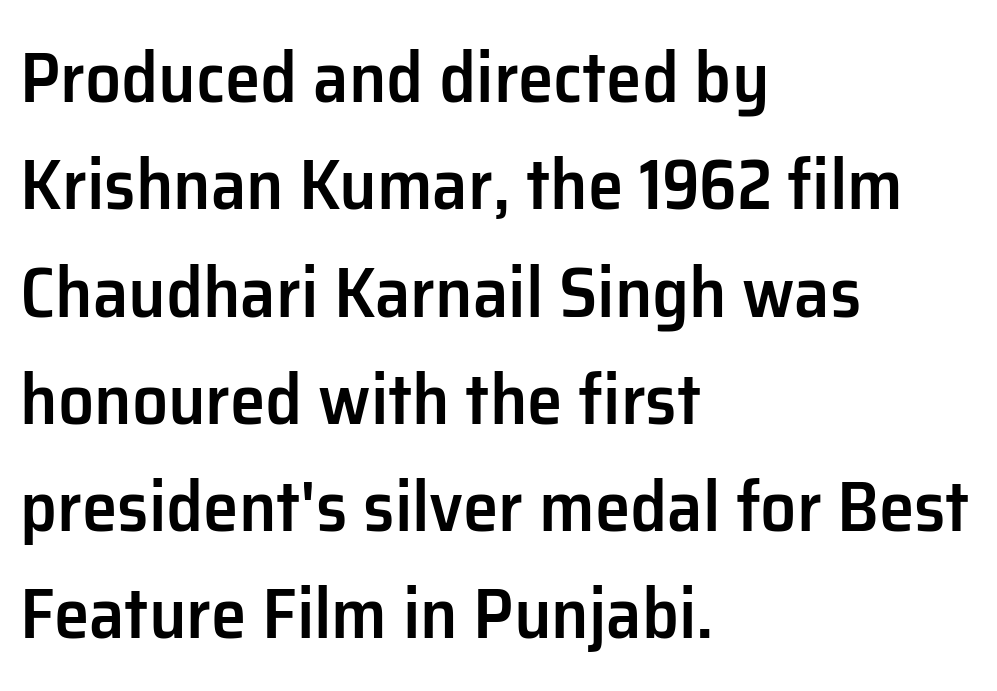
Weight: semibold (demi). You could not count columns in this text — the font is proportionally spaced. Is there much room between lines? A standard amount, neither cramped nor airy. Layout note: lines flush left. Ascenders rise straight up at ninety degrees. The tracking reads as untouched default to a designer's eye.
